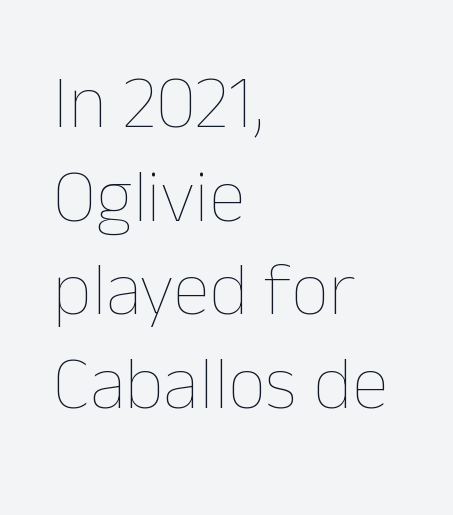
The image shows 75 px thin type, upright; set left-aligned, normal line spacing (1.25x), normal letter spacing, not underlined; low stroke contrast and a medium x-height.
